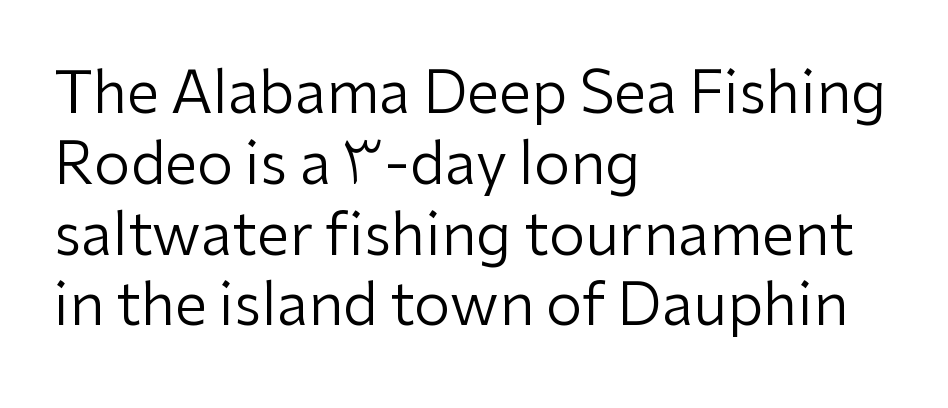
Q: Is the text bold? A: No.
Q: Is the text italic (slanted)? A: No, it is upright.
Q: Is the typeface a serif or a sans-serif typeface? A: Sans-serif.
Q: Is the text underlined? A: No.
Q: How is the paragraph aligned? A: Left-aligned.
Q: Is the spacing between letters normal or unusually wide? A: Normal.
Q: Width (condensed, normal, or wide)? A: Normal.
Q: Stroke contrast? A: Low.
Q: x-height? A: Medium.
Q: Monospaced? A: No.
